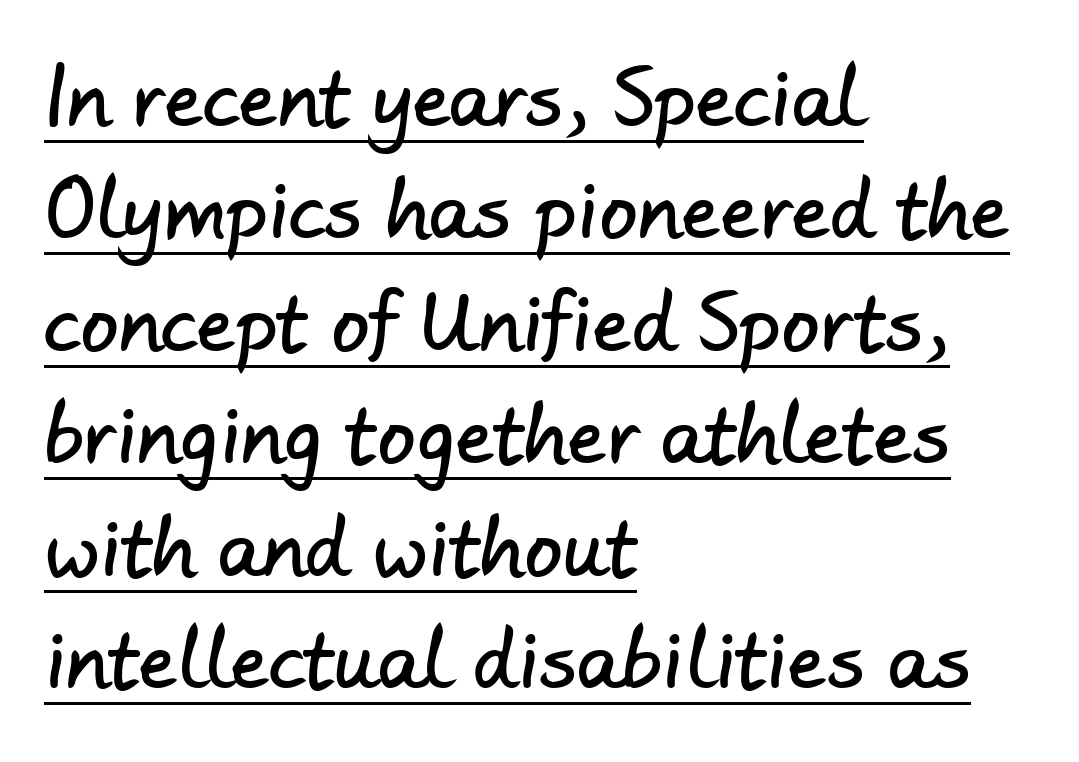
The image shows 76 px sans-serif type; set left-aligned, normal line spacing (1.48x), normal letter spacing, underlined; low stroke contrast and a small x-height.
